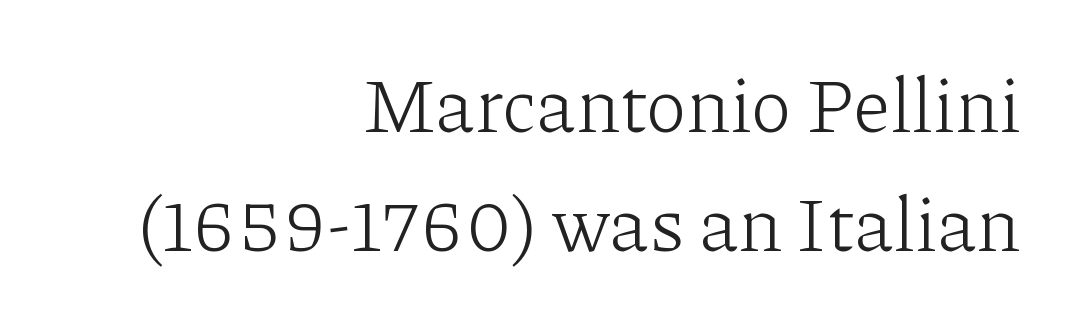
The letters carry serifs — small finishing strokes at the ends of their stems. Upright lettering throughout. Stem width sits at or under what a default text font uses. Note the varied advance widths — an 'i' is clearly narrower than an 'm'.
